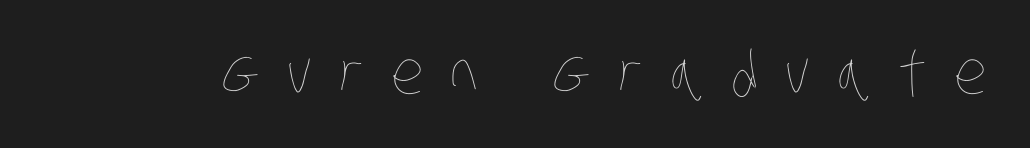
No extra ink here — the face is not bold. Clear beneath every line of the passage. Here the glyphs are tracked loosely, breaking word shapes into spaced letters. Proportional: the letters do not fall into vertical columns.
